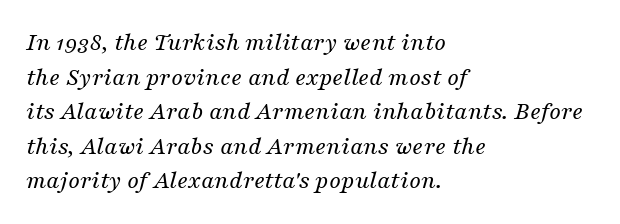
{"italic": "yes", "lean": "right", "slant_degrees": 16, "bold": "no", "underline": "no", "align": "left", "line_spacing": "normal", "line_spacing_ratio": 1.33, "letter_spacing": "normal", "letter_spacing_em": 0.0, "glyph_px": 26}
